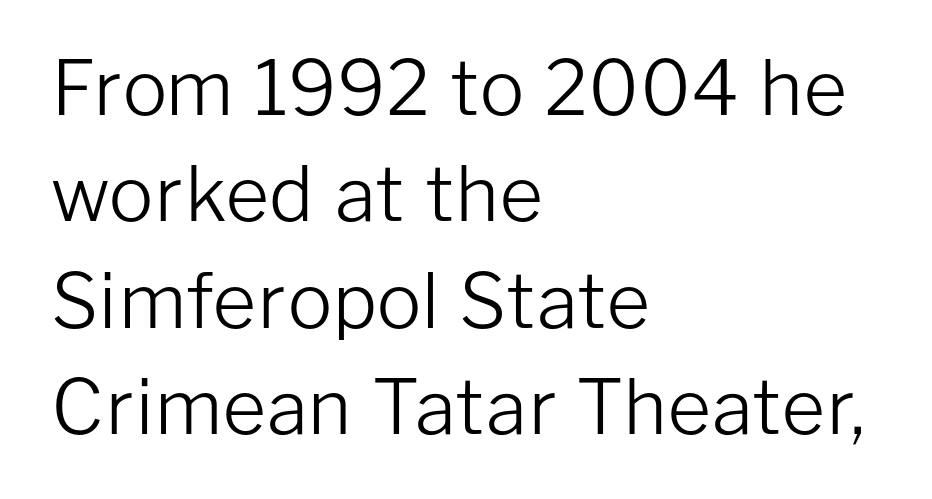
{"serif": "no", "italic": "no", "bold": "no", "weight": "light", "width": "normal", "stroke_contrast": "low", "x_height": "medium", "monospaced": "no", "underline": "no", "align": "left", "line_spacing": "normal", "line_spacing_ratio": 1.42, "letter_spacing": "normal", "letter_spacing_em": 0.0, "glyph_px": 75}
